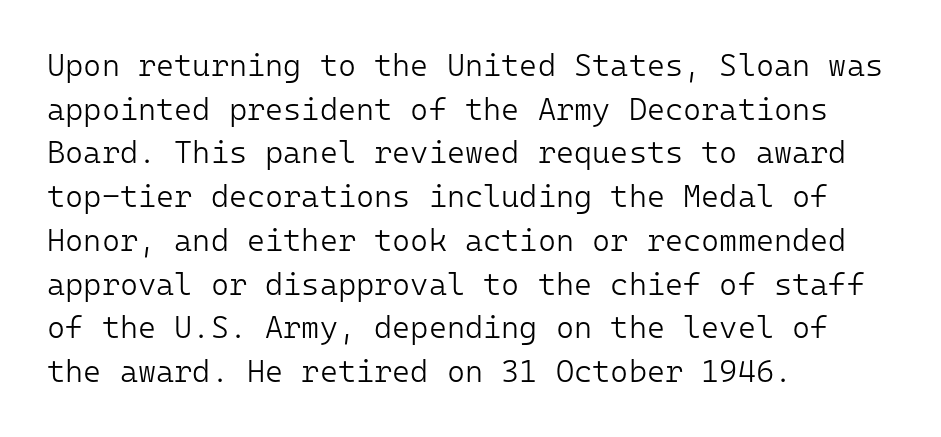
Q: Is the text bold? A: No.
Q: Is the text italic (slanted)? A: No, it is upright.
Q: Is the typeface a serif or a sans-serif typeface? A: Sans-serif.
Q: Is the text underlined? A: No.
Q: How is the paragraph aligned? A: Left-aligned.
Q: Is the spacing between letters normal or unusually wide? A: Normal.
Q: Is the spacing between lines tight, normal or loose? A: Normal.
Q: Width (condensed, normal, or wide)? A: Normal.
Q: Stroke contrast? A: Low.
Q: x-height? A: Medium.
Q: Monospaced? A: Yes.
